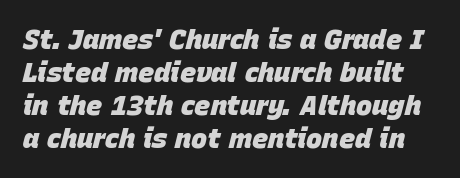
The image shows 27 px bold type, italic (leaning right); set line spacing 1.22x, normal letter spacing, not underlined.
